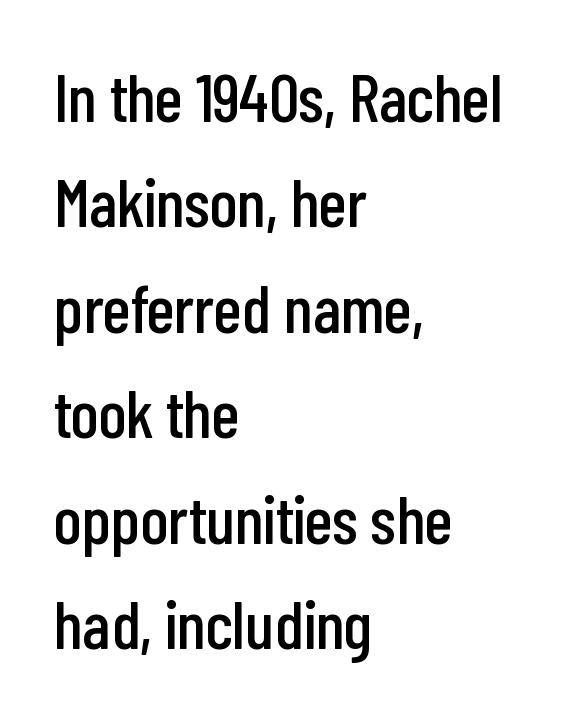
The image shows 68 px condensed sans-serif type, upright; set left-aligned, normal line spacing (1.55x), normal letter spacing, not underlined; low stroke contrast and a medium x-height.
